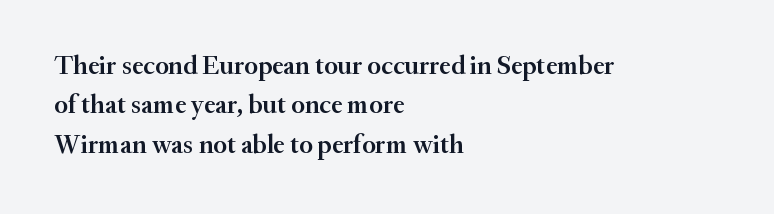
Layout note: lines flush left. The rendering uses a moderate line-height, typical for paragraphs. The typography opts for an upright posture over an oblique one. Weight check: semibold — heavier than regular, not quite bold. The area under the type is left untouched.
